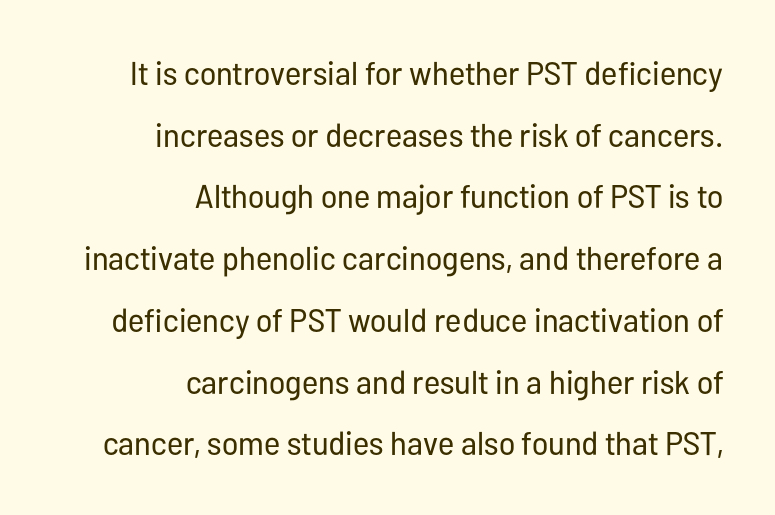
Upright lettering throughout. Tracking value appears to be zero — textbook default spacing. A student would call this right alignment; a typographer would say flush right, rag left. The face used here is proportionally spaced, like ordinary book or web type.
